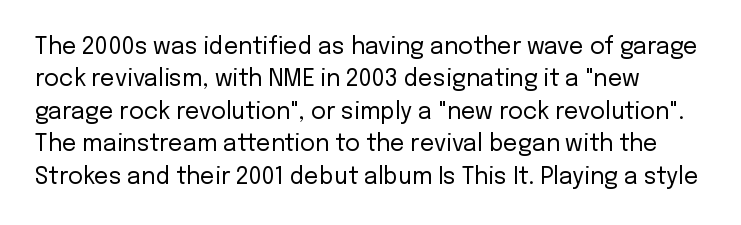
{"italic": "no", "bold": "no", "underline": "no", "line_spacing": "normal", "line_spacing_ratio": 1.41, "letter_spacing": "normal", "letter_spacing_em": 0.0, "glyph_px": 23}
